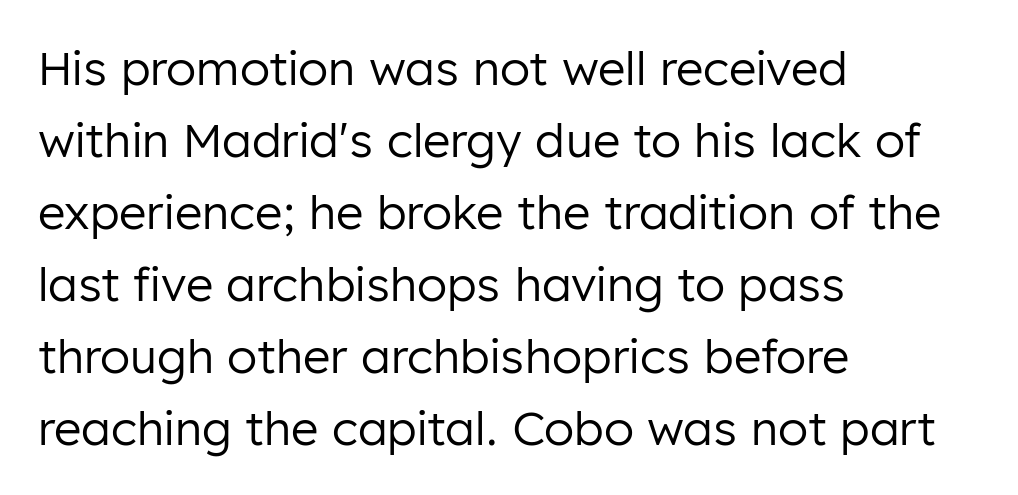
The image shows 47 px regular-weight sans-serif type, upright; set left-aligned, normal line spacing (1.53x), normal letter spacing, not underlined; low stroke contrast and a medium x-height.
